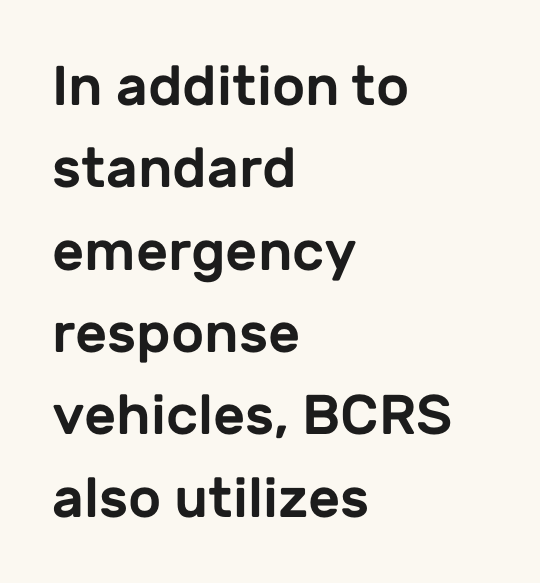
{"serif": "no", "italic": "no", "width": "normal", "stroke_contrast": "low", "x_height": "medium", "monospaced": "no", "underline": "no", "align": "left", "line_spacing": "normal", "line_spacing_ratio": 1.47, "letter_spacing": "normal", "letter_spacing_em": 0.0, "glyph_px": 56}
